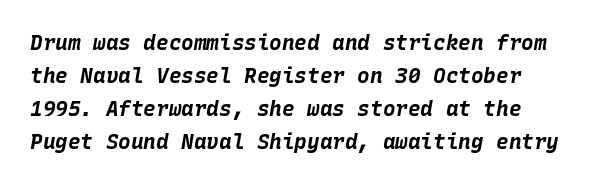
{"italic": "yes", "lean": "right", "slant_degrees": 10, "bold": "yes", "underline": "no", "align": "left", "line_spacing": "normal", "line_spacing_ratio": 1.57, "letter_spacing": "normal", "letter_spacing_em": 0.0, "glyph_px": 21}
